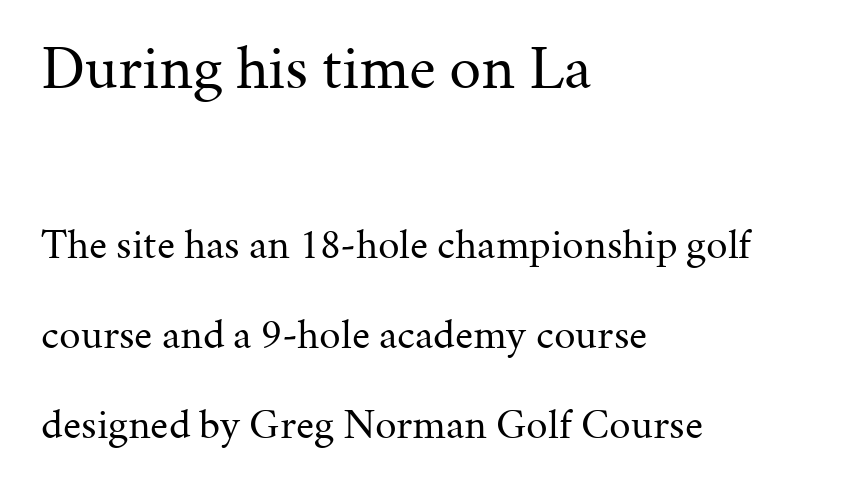
Q: Is the text bold? A: No.
Q: Is the text italic (slanted)? A: No, it is upright.
Q: Is the typeface a serif or a sans-serif typeface? A: Serif.
Q: Is the text underlined? A: No.
Q: How is the paragraph aligned? A: Left-aligned.
Q: Is the spacing between letters normal or unusually wide? A: Normal.
Q: Is the spacing between lines tight, normal or loose? A: Loose.
Q: Which block of text is set in a larger size, the first (top) or the second (bottom)? A: The first (top) one.
Q: Width (condensed, normal, or wide)? A: Normal.
Q: Stroke contrast? A: Medium.
Q: x-height? A: Medium.
Q: Monospaced? A: No.
